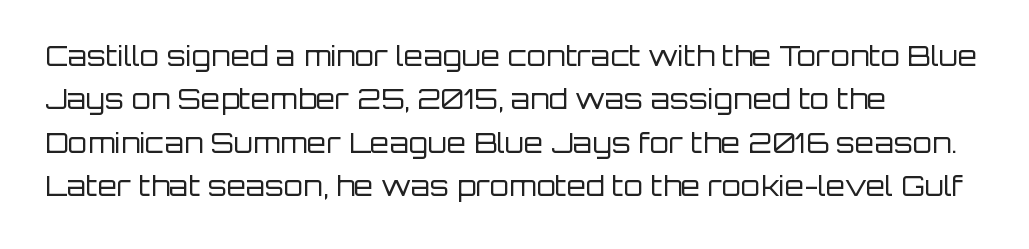
The image shows 28 px regular-weight sans-serif type, upright; set left-aligned, normal line spacing (1.55x), normal letter spacing, not underlined; low stroke contrast and a large x-height.
